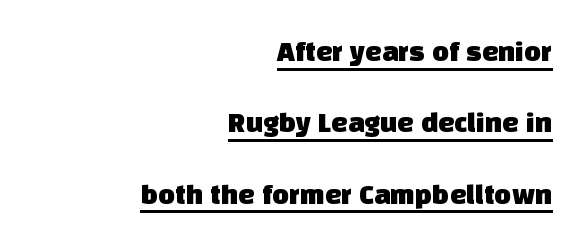
The characters display no serif detailing; their extremities are plain. Nothing unusual about the tracking: characters are spaced as the font intends. Notice the wide empty band between every row — that's loose leading. Where is the straight margin? On the right. You could not count columns in this text — the font is proportionally spaced.
